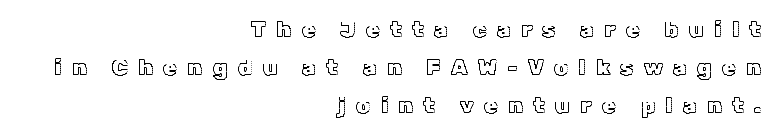
The font's upright variant was chosen for this text. Caption: multi-line text, flush right, ragged left. The specimen omits any rule beneath the text block's lines. Words appear elongated and porous because spacing is wide.
